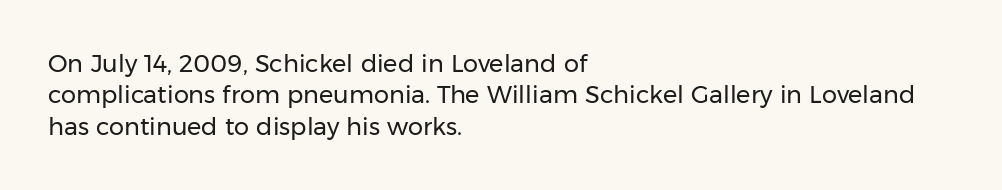
{"italic": "no", "bold": "no", "underline": "no", "align": "left", "line_spacing": "normal", "line_spacing_ratio": 1.31, "letter_spacing": "normal", "letter_spacing_em": 0.0, "glyph_px": 24}
